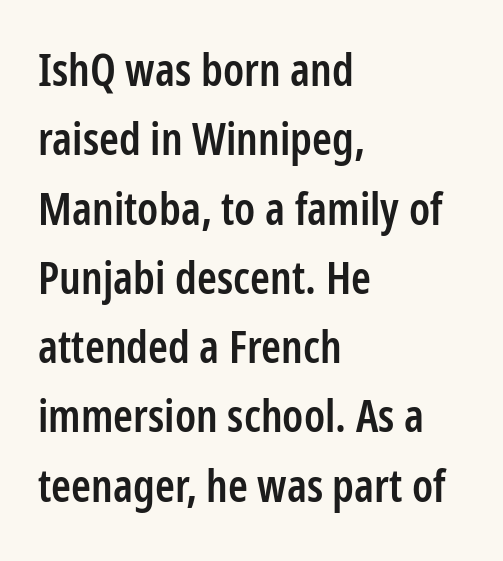
{"serif": "no", "italic": "no", "bold": "semi", "weight": "semibold", "width": "condensed", "stroke_contrast": "low", "x_height": "medium", "monospaced": "no", "underline": "no", "align": "left", "line_spacing": "normal", "line_spacing_ratio": 1.54, "letter_spacing": "normal", "letter_spacing_em": 0.0, "glyph_px": 45}
